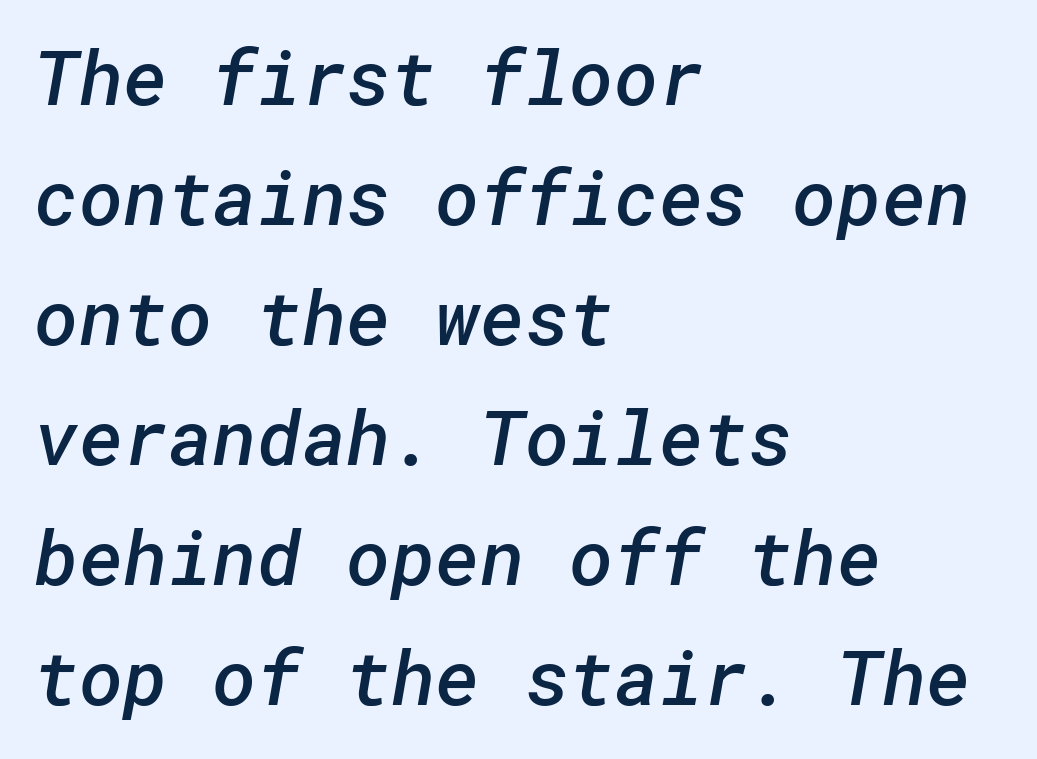
{"serif": "no", "bold": "semi", "weight": "semibold", "width": "normal", "stroke_contrast": "low", "x_height": "medium", "underline": "no", "align": "left", "line_spacing": "normal", "line_spacing_ratio": 1.58, "letter_spacing": "normal", "letter_spacing_em": 0.0, "glyph_px": 76}
